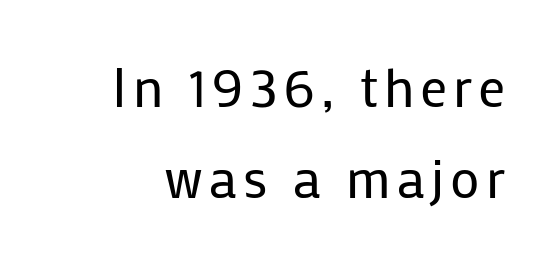
The image shows 54 px regular-weight sans-serif type, upright; set normal line spacing (1.69x), not underlined; low stroke contrast and a medium x-height.
